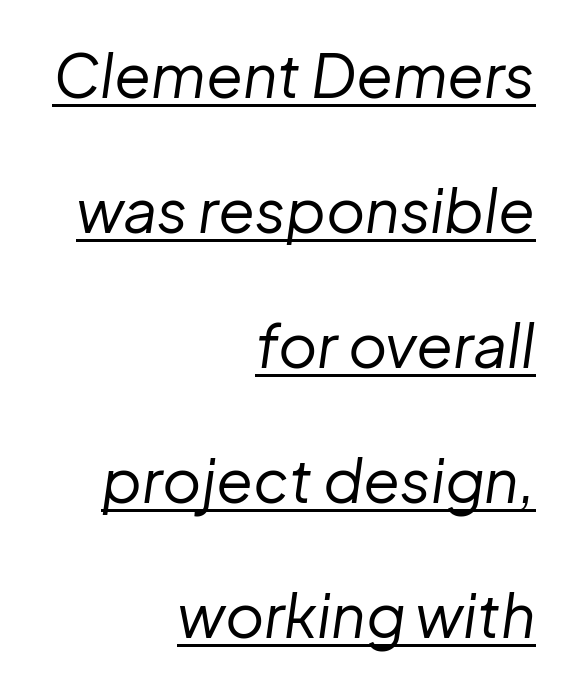
Each letter keeps its own natural width here, so spacing adapts to shape. The typesetting does not lean heavy: it is not bold. Line spacing here is loose. The glyphs look as if they've been sheared to an angle.
